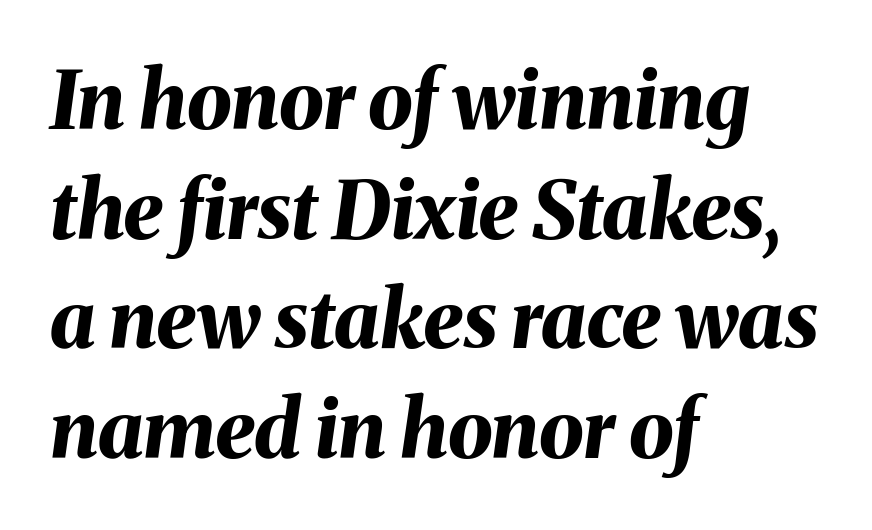
A typesetter would call this proportional, since set widths differ per character. The type is set solid horizontally, with unmodified tracking. The string is rendered with underlining switched off. Compared with ordinary roman type, these characters are visibly tilted. Weight check: bold — yes, fully. The ragged edge is on the right, which tells us the setting is flush left.
